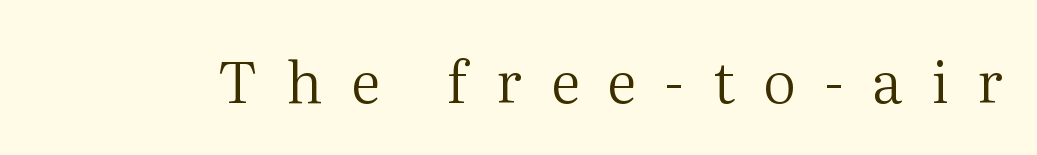
{"serif": "yes", "italic": "no", "bold": "no", "weight": "regular", "width": "normal", "stroke_contrast": "medium", "x_height": "medium", "monospaced": "no", "underline": "no", "letter_spacing": "wide", "letter_spacing_em": 0.49, "glyph_px": 58}
